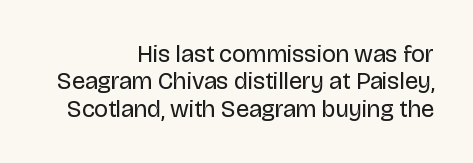
Q: Is the text bold? A: No.
Q: Is the text italic (slanted)? A: No, it is upright.
Q: Is the text underlined? A: No.
Q: How is the paragraph aligned? A: Right-aligned.
Q: Is the spacing between letters normal or unusually wide? A: Normal.
Q: Is the spacing between lines tight, normal or loose? A: Tight.
